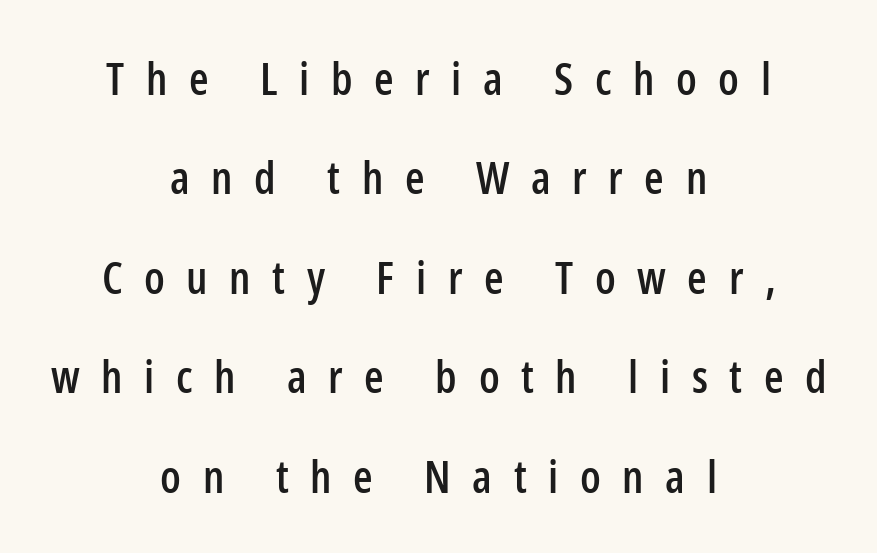
Q: Is the text italic (slanted)? A: No, it is upright.
Q: Is the typeface a serif or a sans-serif typeface? A: Sans-serif.
Q: Is the text underlined? A: No.
Q: How is the paragraph aligned? A: Centered.
Q: Is the spacing between letters normal or unusually wide? A: Unusually wide.
Q: Is the spacing between lines tight, normal or loose? A: Loose.
Q: Width (condensed, normal, or wide)? A: Condensed.
Q: Stroke contrast? A: Low.
Q: x-height? A: Medium.
Q: Monospaced? A: No.
